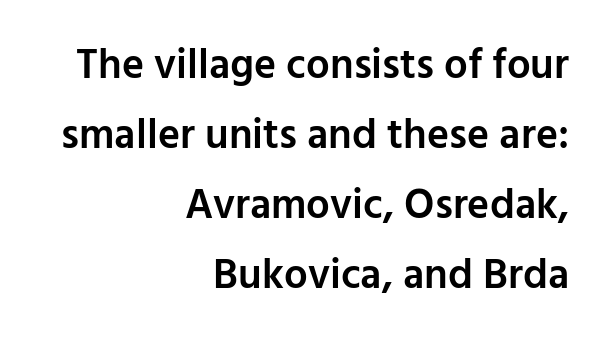
Q: Is the text bold? A: Semi-bold.
Q: Is the text italic (slanted)? A: No, it is upright.
Q: Is the typeface a serif or a sans-serif typeface? A: Sans-serif.
Q: Is the text underlined? A: No.
Q: How is the paragraph aligned? A: Right-aligned.
Q: Is the spacing between letters normal or unusually wide? A: Normal.
Q: Is the spacing between lines tight, normal or loose? A: Normal.
Q: Width (condensed, normal, or wide)? A: Normal.
Q: Stroke contrast? A: Low.
Q: x-height? A: Medium.
Q: Monospaced? A: No.
